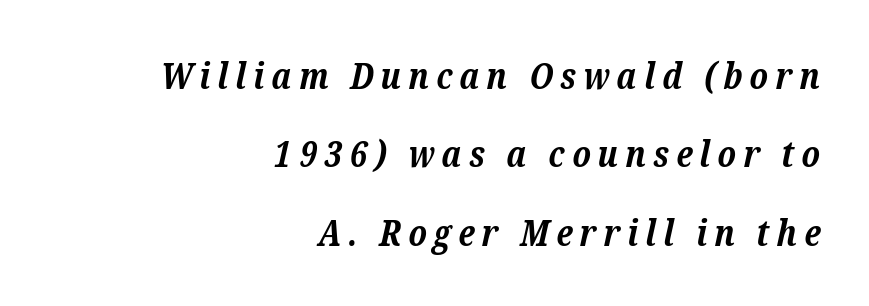
Q: Is the text bold? A: Yes.
Q: Is the text italic (slanted)? A: Yes, it leans right by about 12 degrees.
Q: Is the typeface a serif or a sans-serif typeface? A: Serif.
Q: Is the text underlined? A: No.
Q: How is the paragraph aligned? A: Right-aligned.
Q: Is the spacing between lines tight, normal or loose? A: Loose.
Q: Width (condensed, normal, or wide)? A: Normal.
Q: Stroke contrast? A: Low.
Q: x-height? A: Medium.
Q: Monospaced? A: No.
